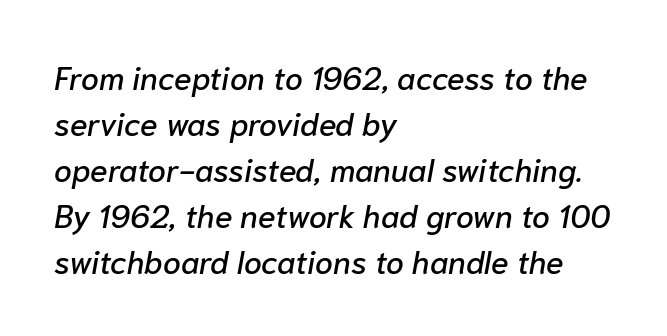
{"italic": "yes", "lean": "right", "slant_degrees": 10, "width": "normal", "stroke_contrast": "low", "x_height": "medium", "monospaced": "no", "underline": "no", "align": "left", "line_spacing": "normal", "line_spacing_ratio": 1.44, "letter_spacing": "normal", "letter_spacing_em": 0.0, "glyph_px": 32}
